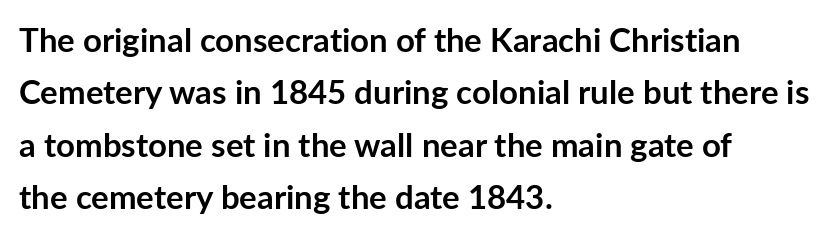
The image shows 33 px semibold sans-serif type, upright; set left-aligned, normal line spacing (1.59x), normal letter spacing, not underlined; low stroke contrast and a medium x-height.
